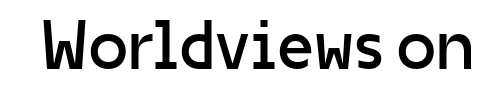
{"serif": "no", "italic": "no", "bold": "no", "weight": "regular", "width": "normal", "stroke_contrast": "low", "x_height": "medium", "monospaced": "no", "underline": "no", "letter_spacing": "normal", "letter_spacing_em": 0.0, "glyph_px": 70}
